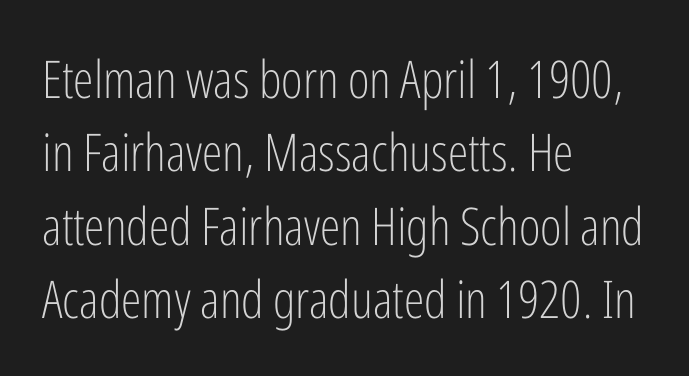
The image shows 52 px light, condensed sans-serif type, upright; set left-aligned, normal line spacing (1.41x), normal letter spacing, not underlined; low stroke contrast and a medium x-height.
